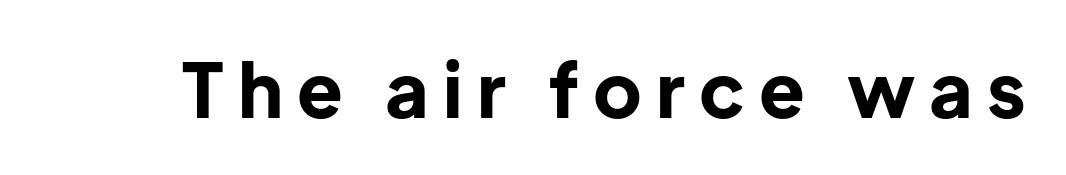
Unmarked baselines from the first word to the last. Here the designer chose a conventional face with non-uniform glyph widths. Ascenders rise straight up at ninety degrees. What weight is shown? A full bold with thick strokes. Regarding serifs, this sample does without them.
